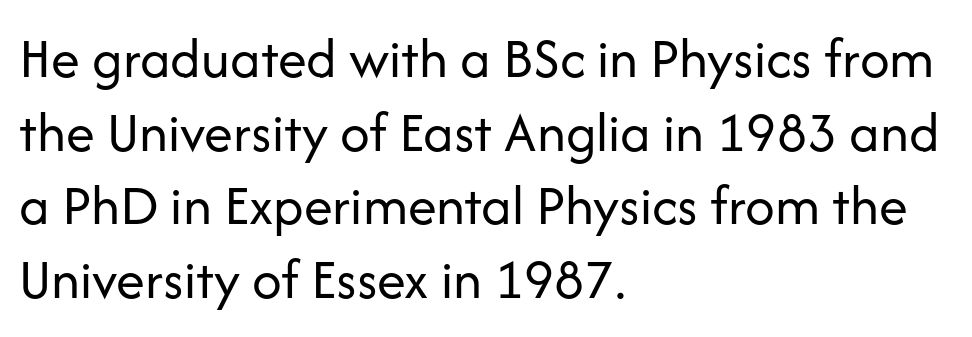
The image shows 58 px regular-weight sans-serif type, upright; set left-aligned, normal line spacing (1.27x), normal letter spacing, not underlined; low stroke contrast and a medium x-height.
